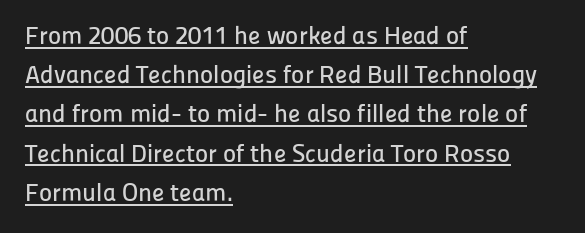
Q: Is the text italic (slanted)? A: No, it is upright.
Q: Is the text underlined? A: Yes.
Q: How is the paragraph aligned? A: Left-aligned.
Q: Is the spacing between letters normal or unusually wide? A: Normal.
Q: Is the spacing between lines tight, normal or loose? A: Normal.
